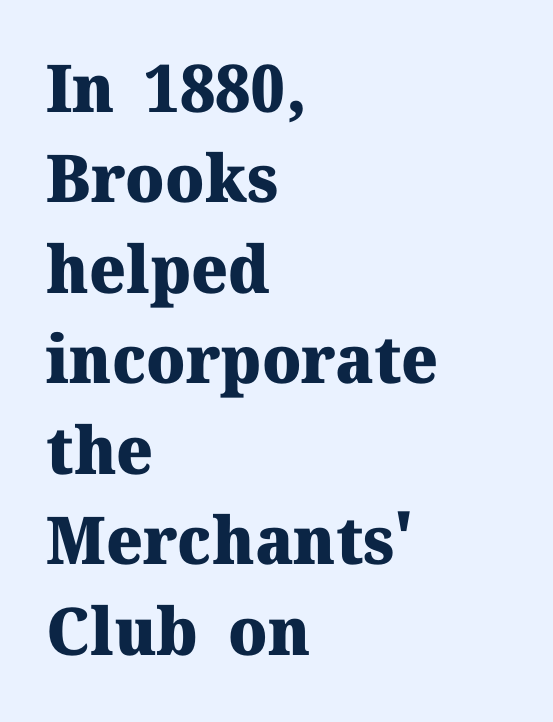
This sample has the flowing, uneven cadence of proportional lettering. Beneath every word, the page is bare. Are there feet on the stems? There are — it's a serif. Does the copy run flush right? No — it runs flush left. Does extra space separate the letters? No, they use regular spacing. In terms of leading, this rendering sits right in the middle.
